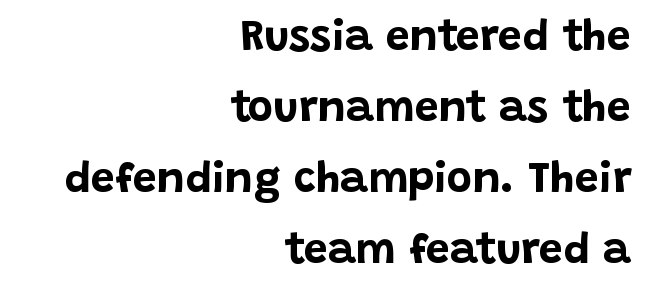
The image shows 43 px bold sans-serif type, upright; set right-aligned, normal line spacing (1.65x), normal letter spacing, not underlined; low stroke contrast and a large x-height.
